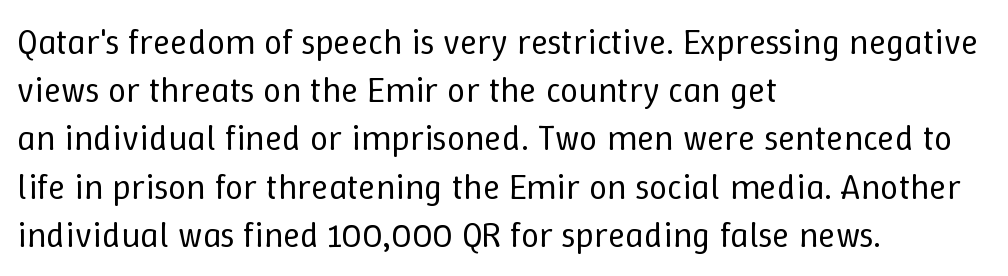
Does extra space separate the letters? No, they use regular spacing. Notice how the stems are strictly vertical — no italics here. The face used here is proportionally spaced, like ordinary book or web type. Leading matches the norm, producing a regular column. Each line starts at the same left margin while the right side varies. The typesetting does not lean heavy: it is not bold.
